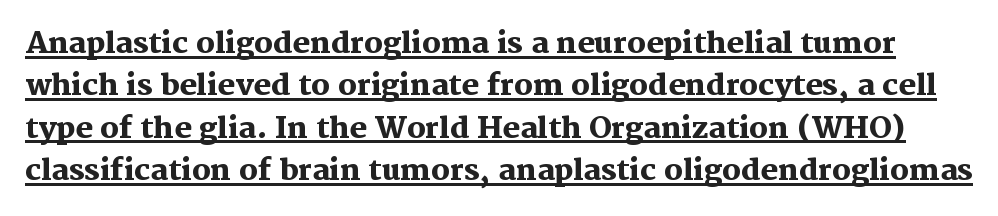
Underlining? Definitely there. Stroke terminals: seriffed. You could not count columns in this text — the font is proportionally spaced. The passage shown has conventional tracking throughout. Reading down the column, the eye jumps a familiar distance to each next line. The letters stand upright; this is a roman face.
